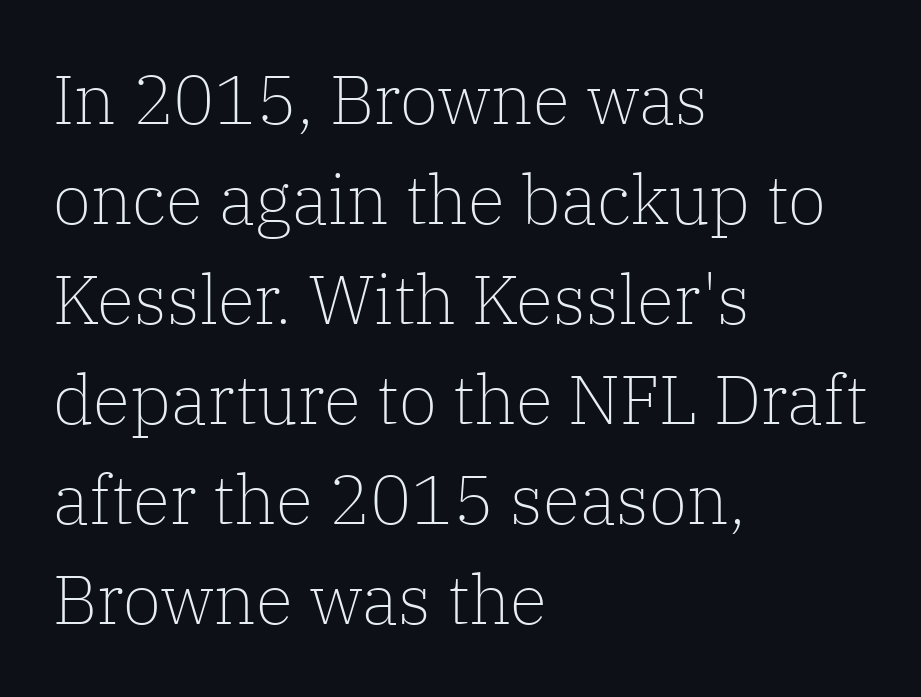
Posture: straight, roman, zero tilt. Underlining? Definitely not there. One-word summary of the alignment: left. Spacing verdict: proportional, widths tailored to each character.
